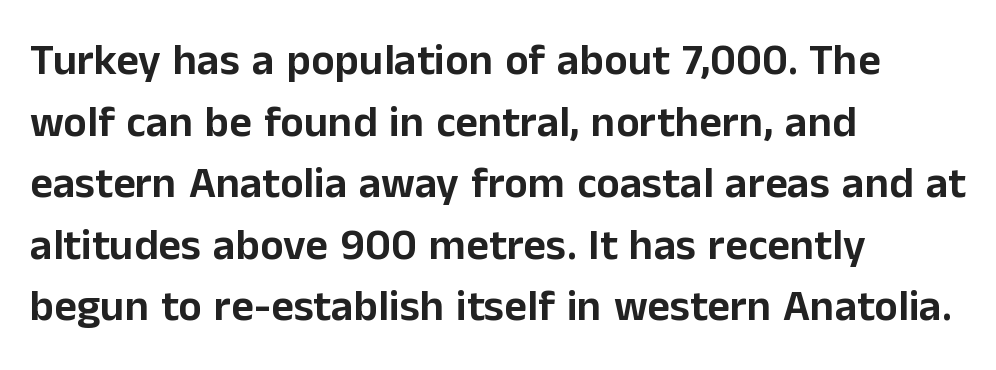
{"serif": "no", "italic": "no", "width": "normal", "stroke_contrast": "low", "x_height": "medium", "monospaced": "no", "underline": "no", "align": "left", "line_spacing": "normal", "line_spacing_ratio": 1.4, "letter_spacing": "normal", "letter_spacing_em": 0.0, "glyph_px": 44}
